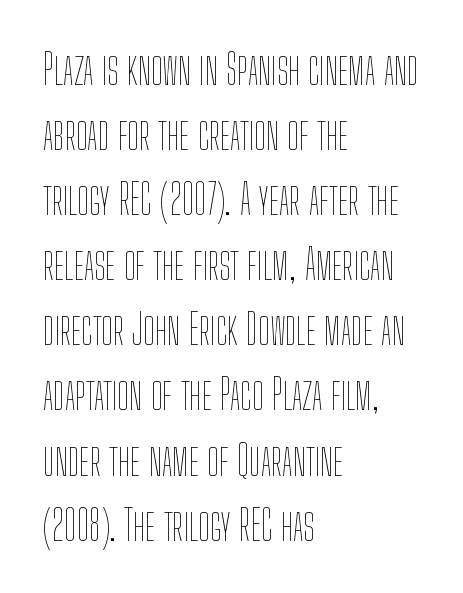
The image shows 42 px thin, condensed type, upright; set left-aligned, normal line spacing (1.55x), normal letter spacing, not underlined; low stroke contrast and a medium x-height.
